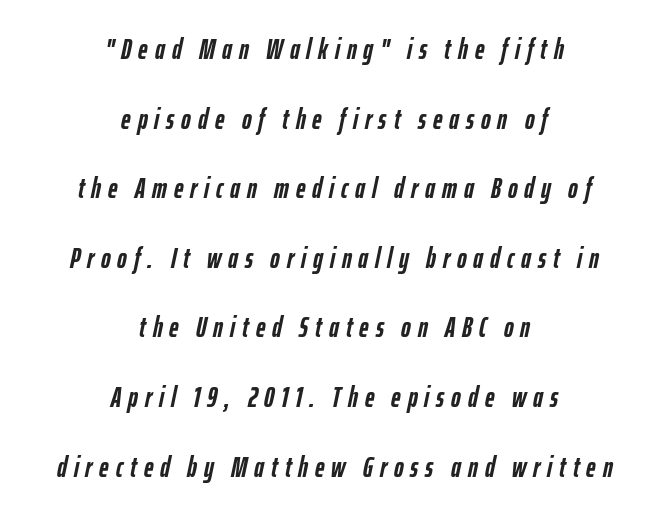
Teacher's note: observe the equal gaps on both sides — that is centered alignment. The letters are spread apart with noticeably loose tracking. The font's italic variant was chosen for this text. In terms of leading, this rendering errs on the spacious side. Varying glyph widths throughout — classic text-font behaviour.
